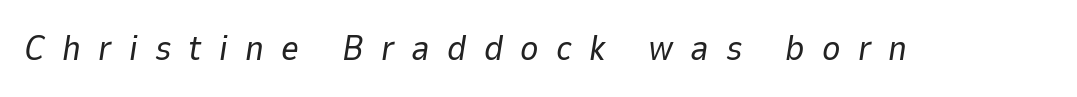
Spacing verdict: proportional, widths tailored to each character. Someone cranked the tracking dial way up on this one. Rule under the text: the space is simply empty. The face used here has a pronounced slope to its letters. No heavy texture on the line: the type isn't bold.
